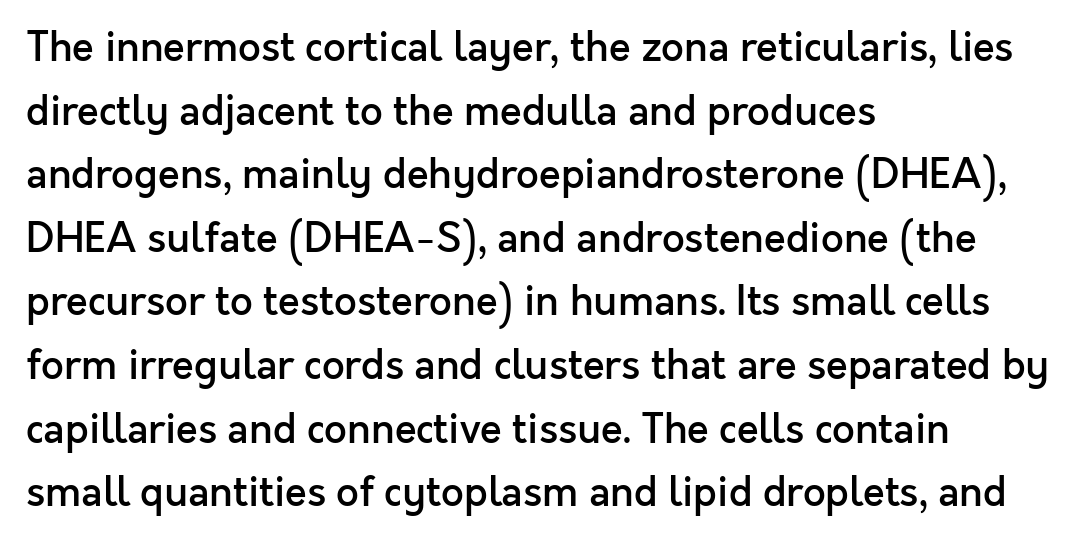
Nope, no serifs anywhere on these letters. When letters stand straight like this, we call the style roman or upright. Baseline-to-baseline distance is the conventional proportion of letter height. The glyphs have the mass of a demibold cut, below bold. The letters sit at their default tracking, neither squeezed nor spread. Each letter keeps its own natural width here, so spacing adapts to shape.
